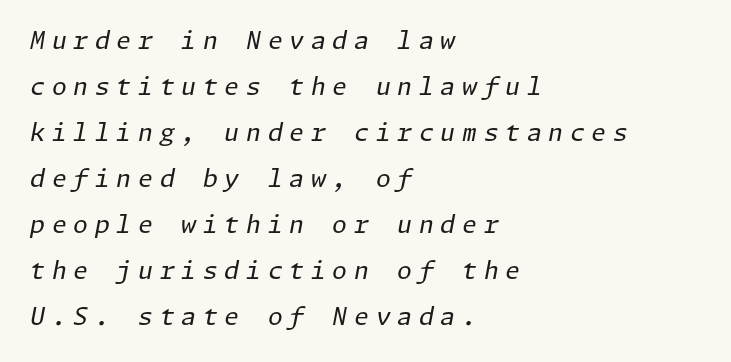
These lines stack with their left ends in a neat column. The passage shown is not underscored anywhere. A typesetter would call this leading open, well beyond the default. A quiet, ordinary-to-light weight characterises the typeface. Characters follow at a spacing far wider than the type designer built in.
